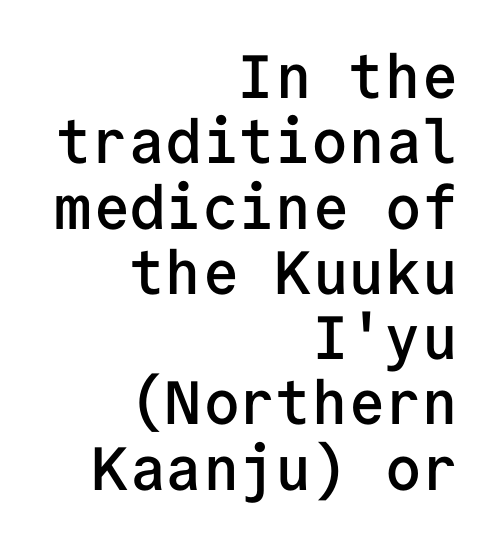
Regarding serifs, this sample does without them. Think of a typewriter: that constant character pitch is what you see here. Right-aligned paragraph, ragged on the left. Check under the words: just untouched page.
